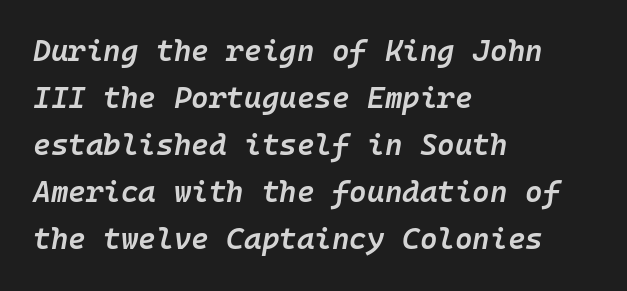
{"italic": "yes", "lean": "right", "slant_degrees": 10, "bold": "semi", "weight": "semibold", "width": "normal", "stroke_contrast": "low", "x_height": "medium", "monospaced": "yes", "underline": "no", "align": "left", "line_spacing": "normal", "line_spacing_ratio": 1.57, "letter_spacing": "normal", "letter_spacing_em": 0.0, "glyph_px": 30}
